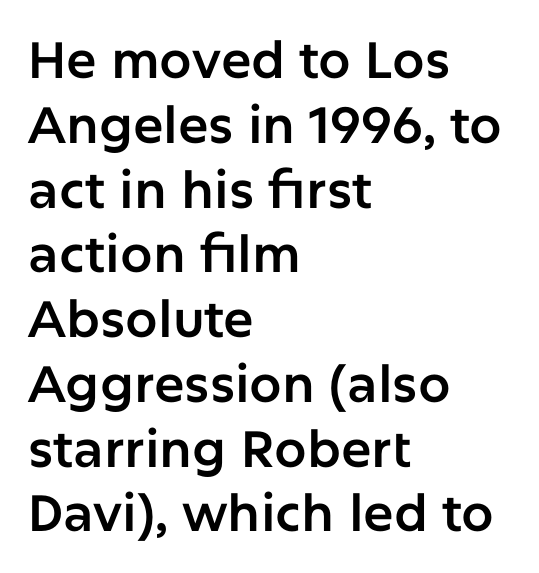
The passage shown has conventional tracking throughout. A typesetter would mark this as roman, not italic. No word sits above an underline. Unlike a traditional serif, this face leaves its strokes unadorned. Typeset ragged right — the left edge is the straight one.
